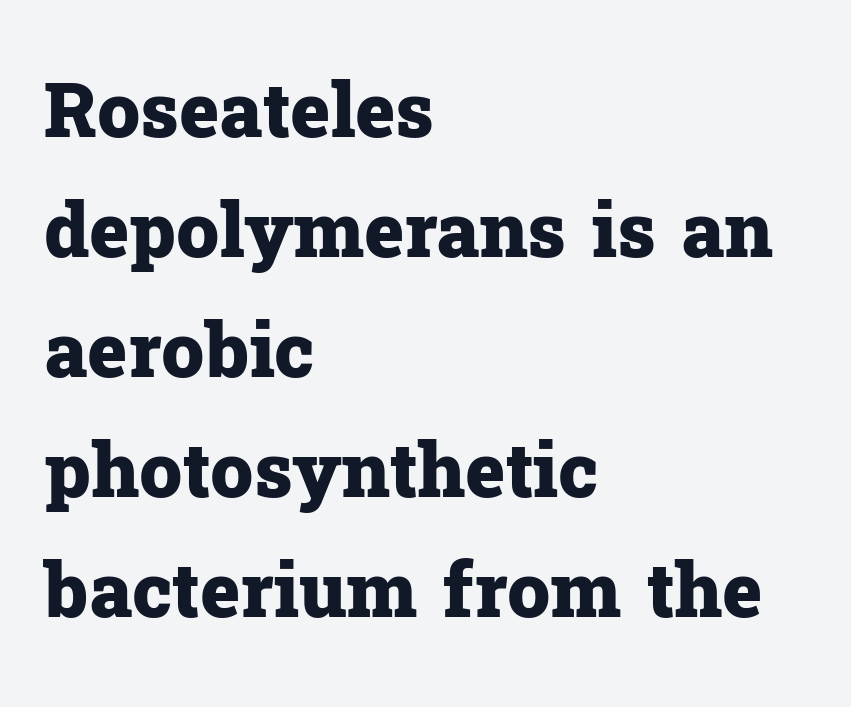
Q: Is the text bold? A: Yes.
Q: Is the text italic (slanted)? A: No, it is upright.
Q: Is the typeface a serif or a sans-serif typeface? A: Serif.
Q: Is the text underlined? A: No.
Q: How is the paragraph aligned? A: Left-aligned.
Q: Is the spacing between letters normal or unusually wide? A: Normal.
Q: Is the spacing between lines tight, normal or loose? A: Normal.
Q: Width (condensed, normal, or wide)? A: Normal.
Q: Stroke contrast? A: Low.
Q: x-height? A: Medium.
Q: Monospaced? A: No.
